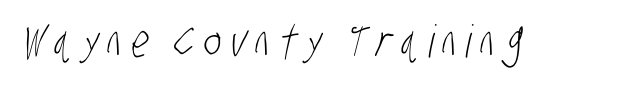
Beneath every word, the page is bare. Here the designer chose a conventional face with non-uniform glyph widths. Weight: regular or lighter. To sum up the face: it is a sans, with no serifs.
